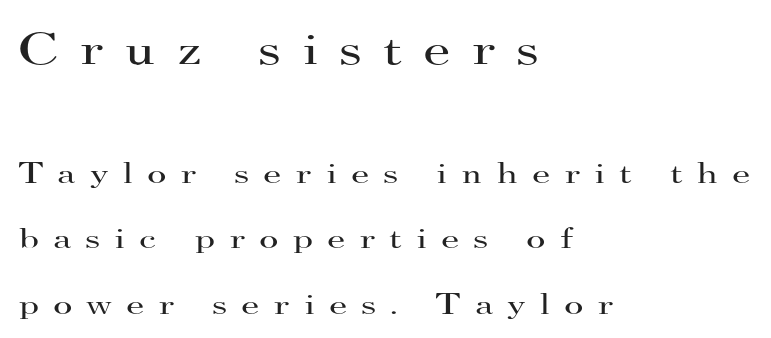
Q: Is the text bold? A: No.
Q: Is the text italic (slanted)? A: No, it is upright.
Q: Is the typeface a serif or a sans-serif typeface? A: Serif.
Q: Is the text underlined? A: No.
Q: How is the paragraph aligned? A: Left-aligned.
Q: Is the spacing between letters normal or unusually wide? A: Unusually wide.
Q: Is the spacing between lines tight, normal or loose? A: Loose.
Q: Which block of text is set in a larger size, the first (top) or the second (bottom)? A: The first (top) one.
Q: Width (condensed, normal, or wide)? A: Wide.
Q: Stroke contrast? A: High.
Q: x-height? A: Small.
Q: Monospaced? A: No.
